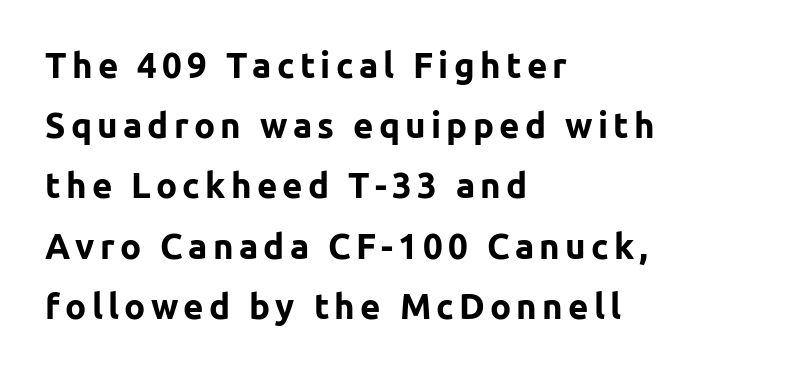
The image shows 35 px bold sans-serif type, upright; set left-aligned, line spacing 1.72x, not underlined; low stroke contrast and a medium x-height.
